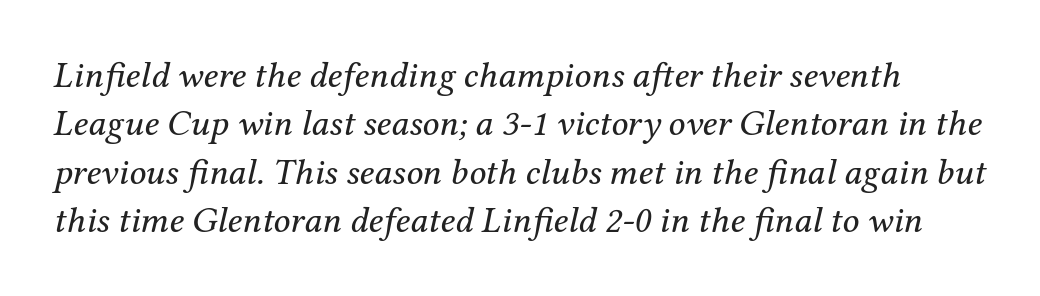
{"serif": "yes", "italic": "yes", "lean": "right", "slant_degrees": 12, "bold": "no", "weight": "regular", "width": "normal", "stroke_contrast": "medium", "x_height": "medium", "monospaced": "no", "underline": "no", "line_spacing": "normal", "line_spacing_ratio": 1.31, "letter_spacing": "normal", "letter_spacing_em": 0.0, "glyph_px": 37}
